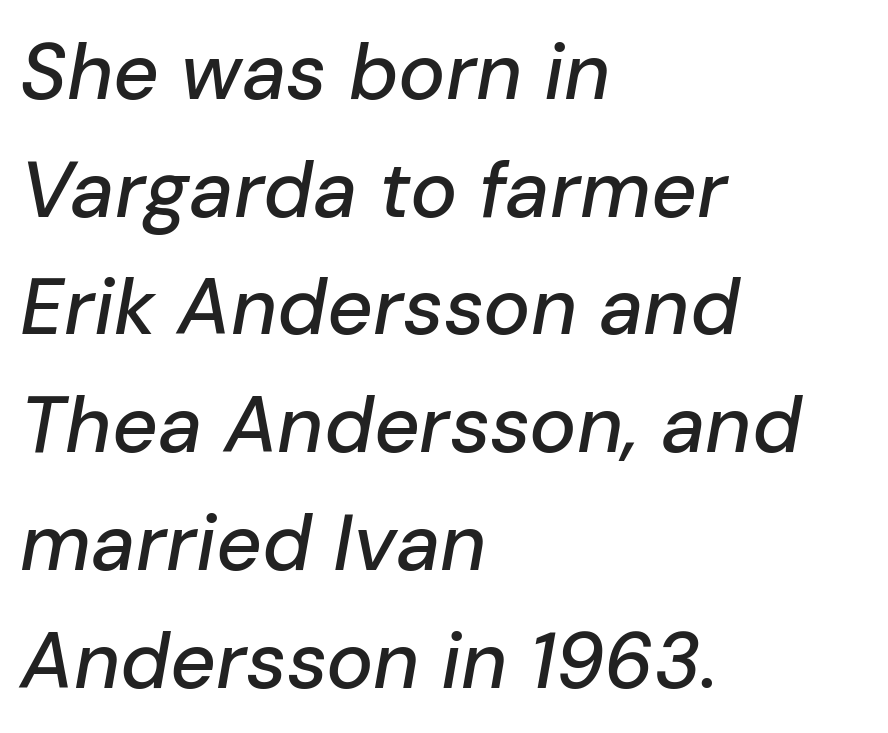
{"italic": "yes", "lean": "right", "slant_degrees": 10, "width": "normal", "stroke_contrast": "low", "x_height": "medium", "monospaced": "no", "underline": "no", "align": "left", "line_spacing": "normal", "line_spacing_ratio": 1.49, "letter_spacing": "normal", "letter_spacing_em": 0.0, "glyph_px": 79}
